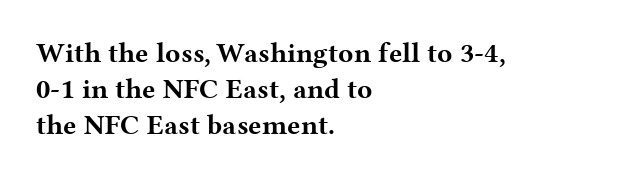
{"serif": "yes", "italic": "no", "bold": "yes", "weight": "bold", "width": "wide", "stroke_contrast": "medium", "x_height": "medium", "monospaced": "no", "underline": "no", "align": "left", "line_spacing": "normal", "line_spacing_ratio": 1.28, "letter_spacing": "normal", "letter_spacing_em": 0.0, "glyph_px": 28}
